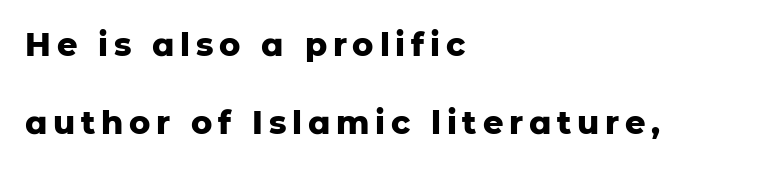
The image shows 32 px heavy sans-serif type, upright; set left-aligned, loose line spacing (2.45x), not underlined; low stroke contrast and a medium x-height.
